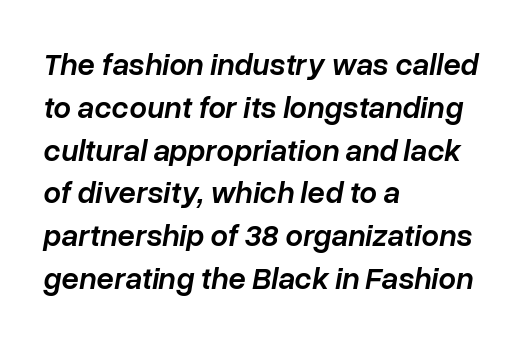
Underlining? Definitely not there. Proportional: the letters do not fall into vertical columns. Observe the ordinary spacing: letters are neighbours, not strangers. Would a proofreader flag this as italicized? Yes. If you measured baseline to baseline, you'd find a middling distance.
